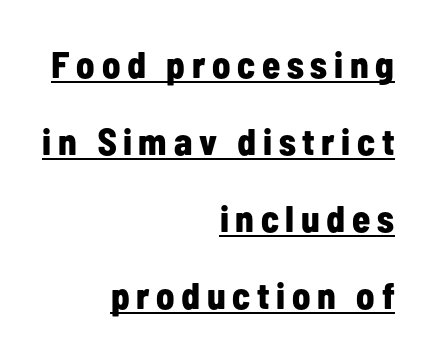
Tall strokes in this sample are plumb rather than angled. Leading is clearly above the norm, producing a sparse column. Chunky letters — that's bold for sure. Character widths vary here, with narrow letters taking less room than wide ones. The typeface chosen for these lines omits serifs.
